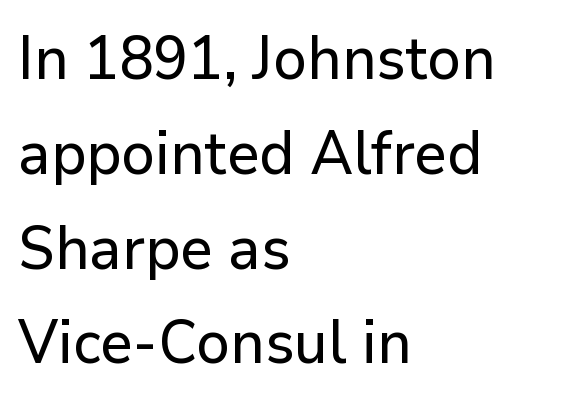
The image shows 60 px sans-serif type, upright; set left-aligned, normal line spacing (1.58x), normal letter spacing, not underlined; low stroke contrast and a medium x-height.
